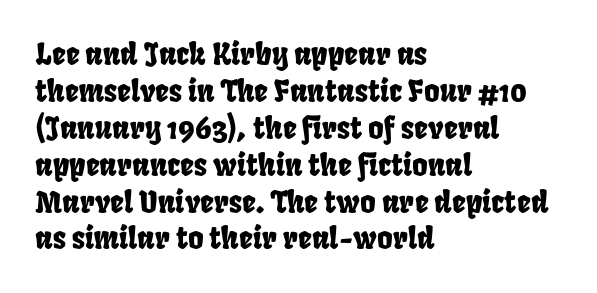
{"width": "condensed", "stroke_contrast": "low", "x_height": "large", "monospaced": "no", "underline": "no", "align": "left", "line_spacing_ratio": 1.23, "letter_spacing": "normal", "letter_spacing_em": 0.0, "glyph_px": 30}
